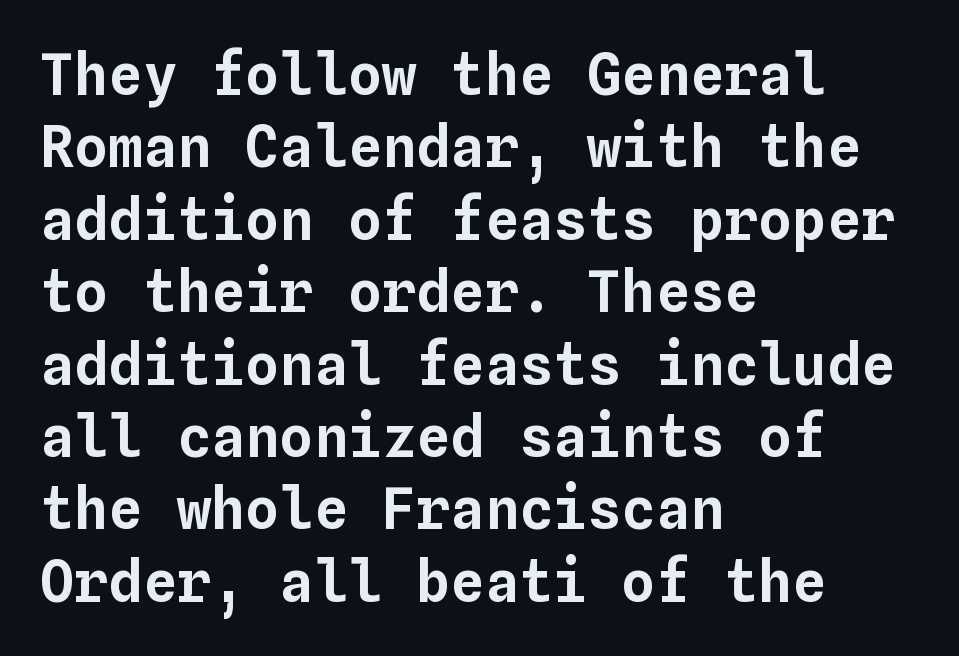
Q: Is the text italic (slanted)? A: No, it is upright.
Q: Is the text underlined? A: No.
Q: How is the paragraph aligned? A: Left-aligned.
Q: Is the spacing between letters normal or unusually wide? A: Normal.
Q: Is the spacing between lines tight, normal or loose? A: Normal.
Q: Width (condensed, normal, or wide)? A: Normal.
Q: Stroke contrast? A: Low.
Q: x-height? A: Medium.
Q: Monospaced? A: Yes.
